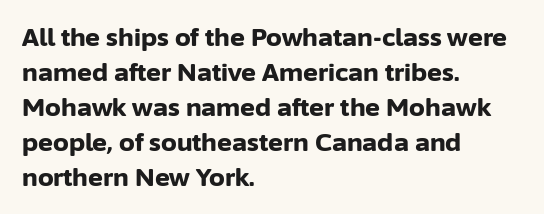
Nope, not italic — everything's standing straight. Regular leading. Teacher's note: observe the even left margin — that is flush-left alignment. The space beneath each line is pristine and unruled. Glyph-to-glyph distance matches everyday printed text.
